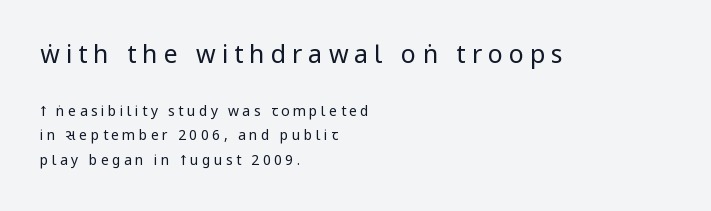
Q: Is the text bold? A: No.
Q: Is the text italic (slanted)? A: No, it is upright.
Q: Is the text underlined? A: No.
Q: How is the paragraph aligned? A: Left-aligned.
Q: Is the spacing between letters normal or unusually wide? A: Unusually wide.
Q: Which block of text is set in a larger size, the first (top) or the second (bottom)? A: The first (top) one.
